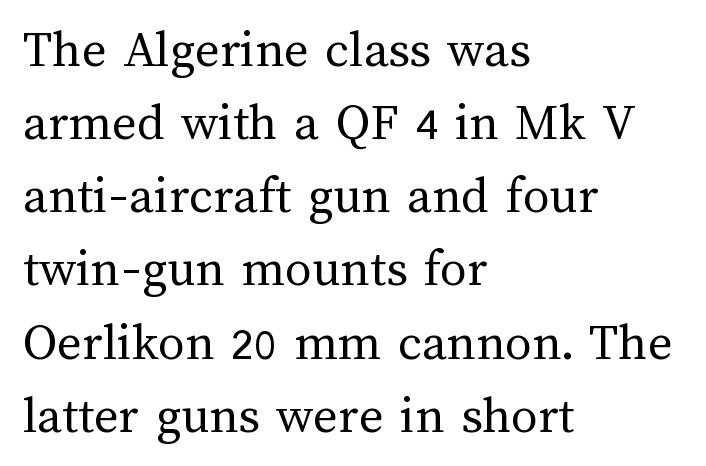
The image shows 53 px regular-weight type, upright; set left-aligned, normal line spacing (1.38x), normal letter spacing, not underlined; medium stroke contrast and a medium x-height.
